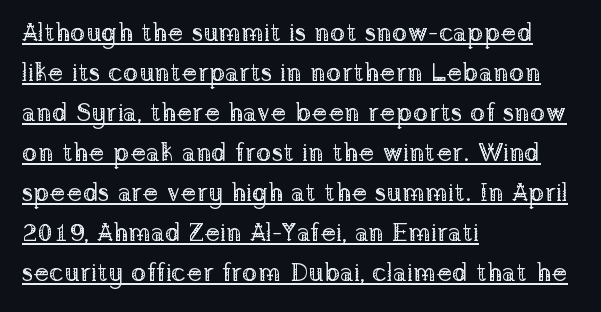
{"italic": "no", "bold": "no", "underline": "yes", "align": "left", "line_spacing": "normal", "line_spacing_ratio": 1.54, "letter_spacing": "normal", "letter_spacing_em": 0.0, "glyph_px": 26}
